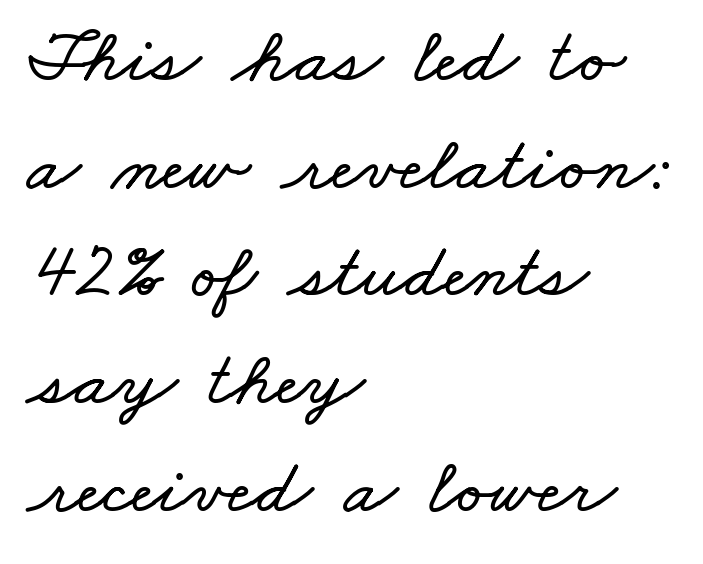
The image shows 78 px wide type; set left-aligned, normal line spacing (1.38x), normal letter spacing, not underlined; low stroke contrast and a small x-height.
